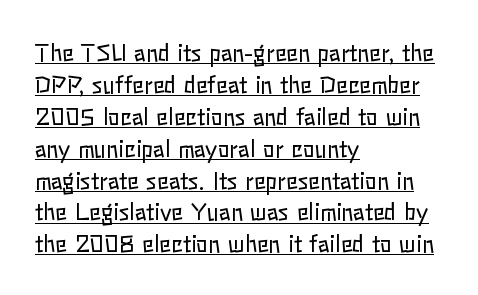
Q: Is the text bold? A: No.
Q: Is the text italic (slanted)? A: No, it is upright.
Q: Is the text underlined? A: Yes.
Q: How is the paragraph aligned? A: Left-aligned.
Q: Is the spacing between letters normal or unusually wide? A: Normal.
Q: Is the spacing between lines tight, normal or loose? A: Normal.
